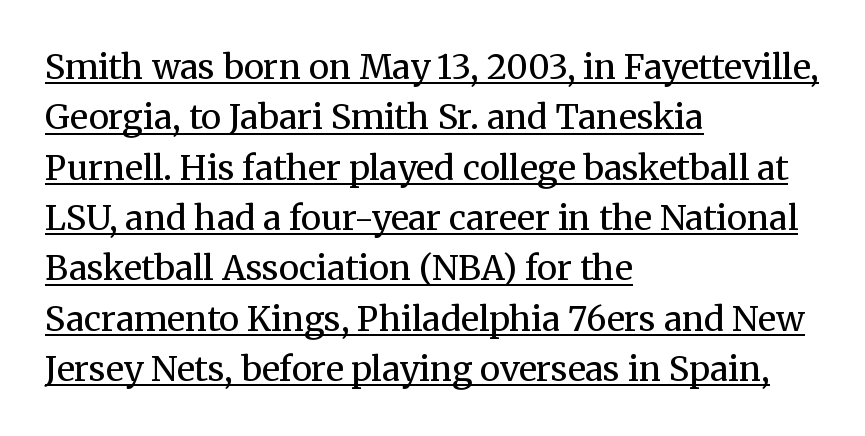
The passage shown is typed in a proportional face where columns would drift. In terms of leading, this rendering sits right in the middle. Typeset ragged right — the left edge is the straight one. The strokes carry an ordinary text weight at most. Is this a sans? No — the strokes have serifs. The rendering uses the underline text-decoration.
